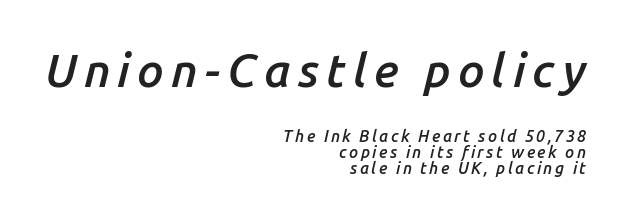
Q: Is the text bold? A: Semi-bold.
Q: Is the text italic (slanted)? A: Yes, it leans right by about 14 degrees.
Q: Is the text underlined? A: No.
Q: How is the paragraph aligned? A: Right-aligned.
Q: Is the spacing between lines tight, normal or loose? A: Tight.
Q: Which block of text is set in a larger size, the first (top) or the second (bottom)? A: The first (top) one.
Q: Width (condensed, normal, or wide)? A: Normal.
Q: Stroke contrast? A: Low.
Q: x-height? A: Medium.
Q: Monospaced? A: No.
